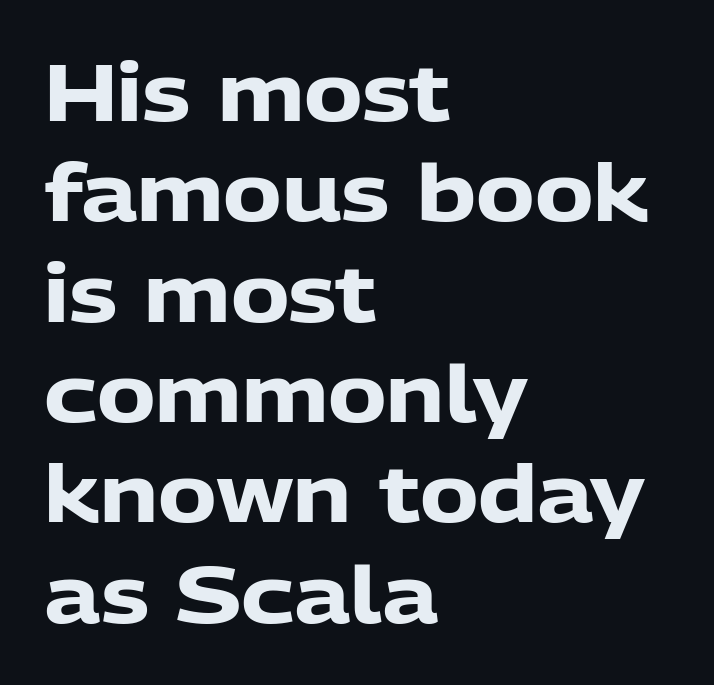
{"serif": "no", "italic": "no", "bold": "yes", "weight": "heavy", "width": "normal", "stroke_contrast": "low", "x_height": "medium", "monospaced": "no", "underline": "no", "align": "left", "line_spacing": "normal", "line_spacing_ratio": 1.27, "letter_spacing": "normal", "letter_spacing_em": 0.0, "glyph_px": 79}
